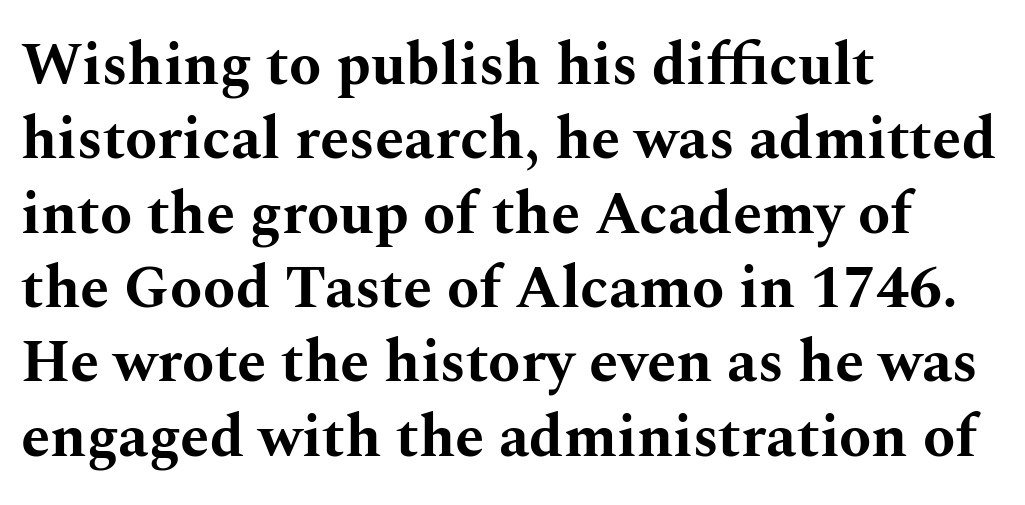
{"serif": "yes", "italic": "no", "bold": "yes", "weight": "bold", "width": "wide", "stroke_contrast": "medium", "x_height": "medium", "monospaced": "no", "underline": "no", "align": "left", "line_spacing": "normal", "line_spacing_ratio": 1.26, "letter_spacing": "normal", "letter_spacing_em": 0.0, "glyph_px": 59}
